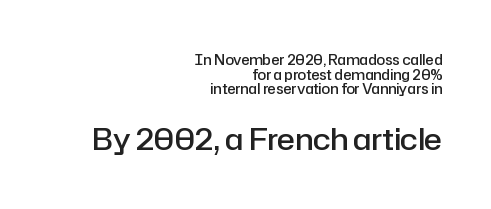
{"serif": "no", "italic": "no", "bold": "semi", "weight": "semibold", "width": "normal", "stroke_contrast": "low", "x_height": "medium", "monospaced": "no", "underline": "no", "align": "right", "line_spacing": "tight", "line_spacing_ratio": 1.04, "letter_spacing": "normal", "letter_spacing_em": 0.0, "larger_block": "second", "size_ratio": 2.14, "glyph_px": 30}
